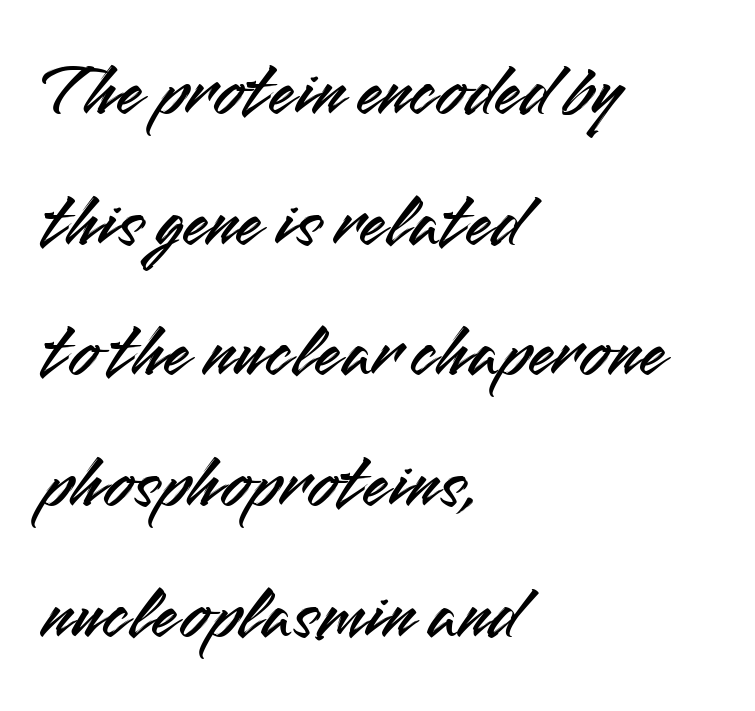
{"serif": "no", "width": "normal", "stroke_contrast": "medium", "x_height": "small", "monospaced": "no", "underline": "no", "align": "left", "line_spacing_ratio": 1.72, "letter_spacing": "normal", "letter_spacing_em": 0.0, "glyph_px": 76}
